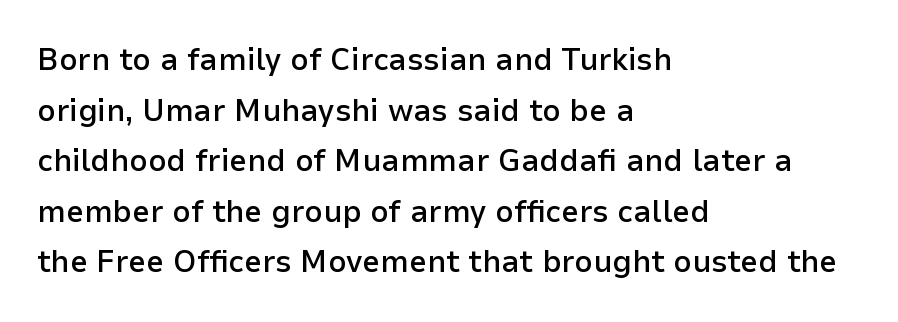
The image shows 32 px semibold sans-serif type, upright; set left-aligned, normal line spacing (1.58x), normal letter spacing, not underlined; low stroke contrast and a medium x-height.
